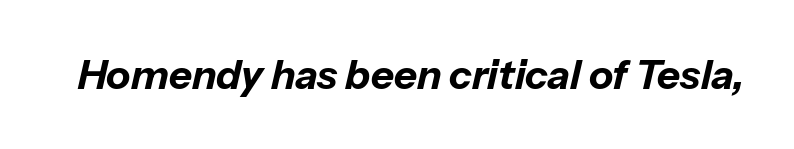
The image shows 40 px bold type, italic (leaning right); set normal letter spacing, not underlined; low stroke contrast and a medium x-height.
